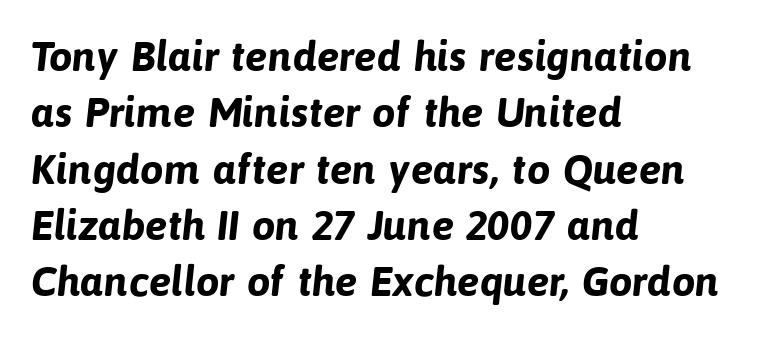
Q: Is the text bold? A: Yes.
Q: Is the typeface a serif or a sans-serif typeface? A: Sans-serif.
Q: Is the text underlined? A: No.
Q: How is the paragraph aligned? A: Left-aligned.
Q: Is the spacing between letters normal or unusually wide? A: Normal.
Q: Is the spacing between lines tight, normal or loose? A: Normal.
Q: Width (condensed, normal, or wide)? A: Normal.
Q: Stroke contrast? A: Low.
Q: x-height? A: Medium.
Q: Monospaced? A: No.
